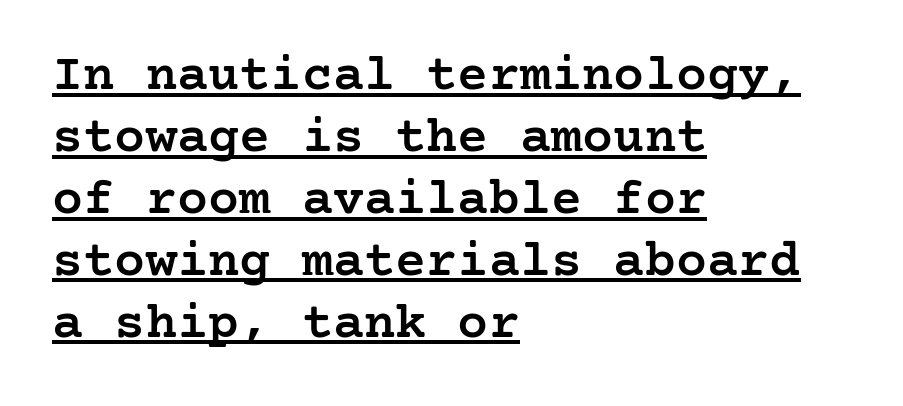
{"serif": "yes", "italic": "no", "bold": "semi", "weight": "semibold", "width": "normal", "stroke_contrast": "low", "x_height": "medium", "underline": "yes", "align": "left", "line_spacing_ratio": 1.19, "letter_spacing": "normal", "letter_spacing_em": 0.0, "glyph_px": 52}
